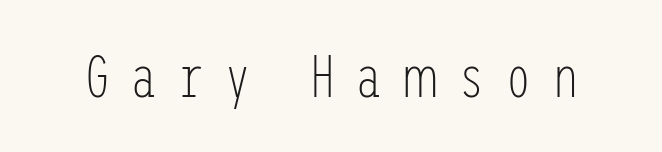
{"serif": "no", "italic": "no", "bold": "no", "weight": "light", "width": "condensed", "stroke_contrast": "low", "x_height": "medium", "underline": "no", "letter_spacing": "wide", "letter_spacing_em": 0.33, "glyph_px": 60}
